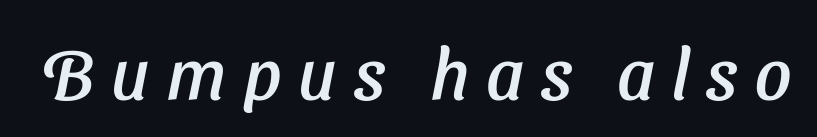
Q: Is the typeface a serif or a sans-serif typeface? A: Serif.
Q: Is the text underlined? A: No.
Q: Is the spacing between letters normal or unusually wide? A: Unusually wide.
Q: Width (condensed, normal, or wide)? A: Normal.
Q: Stroke contrast? A: Low.
Q: x-height? A: Medium.
Q: Monospaced? A: No.
